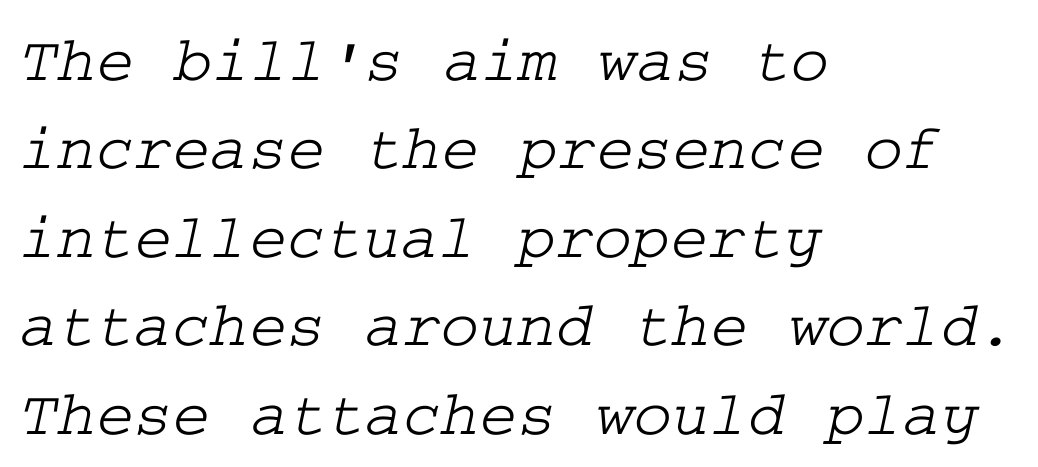
The image shows 65 px wide serif type; set left-aligned, normal line spacing (1.36x), normal letter spacing, not underlined; low stroke contrast and a medium x-height.
